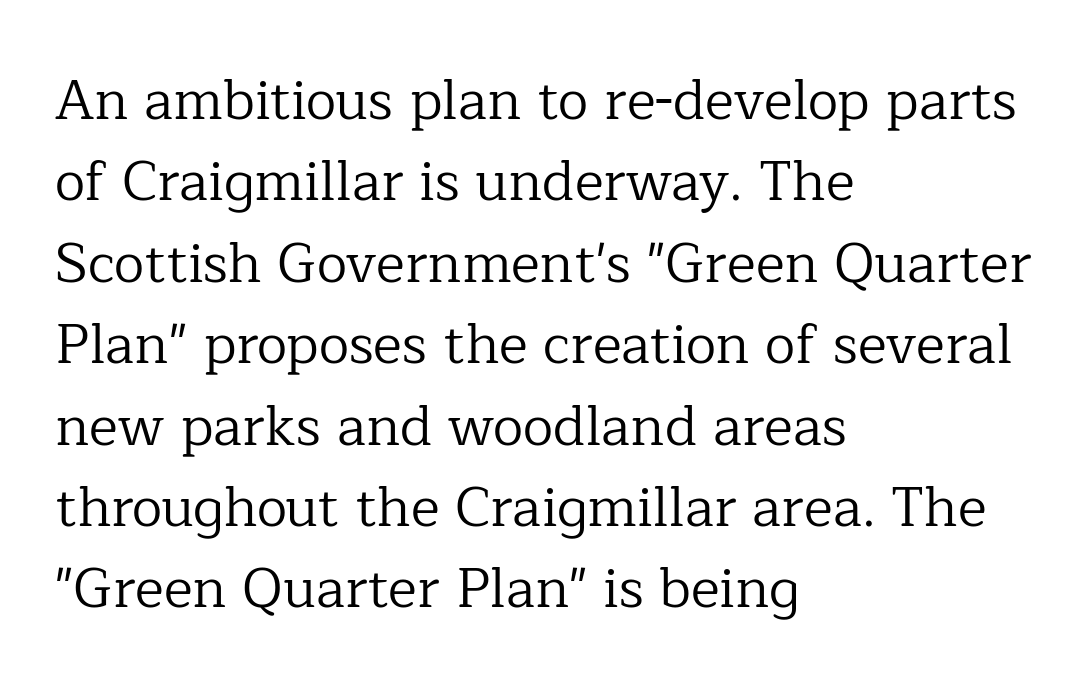
The image shows 55 px regular-weight serif type, upright; set left-aligned, normal line spacing (1.48x), normal letter spacing, not underlined; low stroke contrast and a medium x-height.
